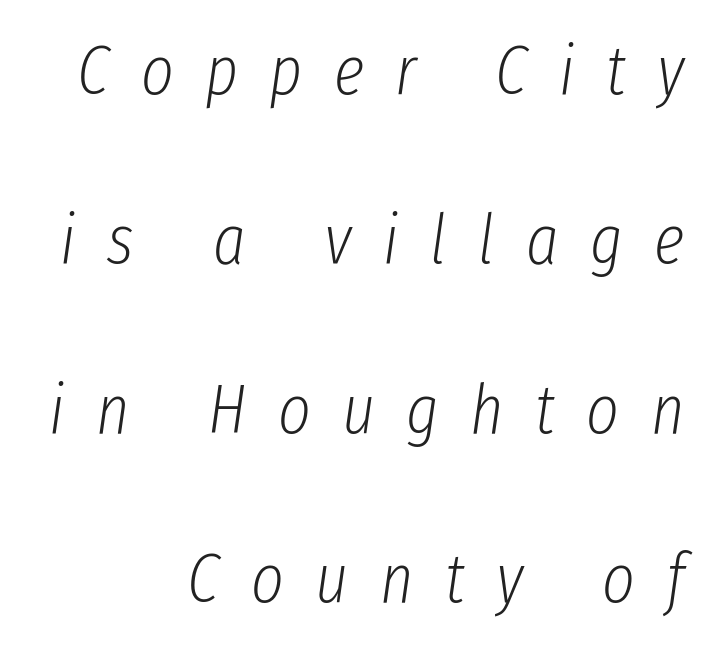
{"italic": "yes", "lean": "right", "slant_degrees": 8, "bold": "no", "weight": "light", "width": "condensed", "stroke_contrast": "low", "x_height": "medium", "monospaced": "no", "underline": "no", "align": "right", "line_spacing": "loose", "line_spacing_ratio": 2.42, "letter_spacing": "wide", "letter_spacing_em": 0.45, "glyph_px": 70}
